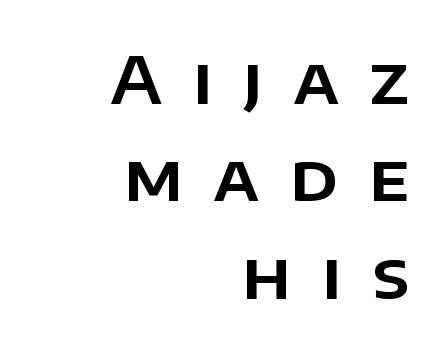
Q: Is the text italic (slanted)? A: No, it is upright.
Q: Is the typeface a serif or a sans-serif typeface? A: Sans-serif.
Q: Is the text underlined? A: No.
Q: How is the paragraph aligned? A: Right-aligned.
Q: Is the spacing between letters normal or unusually wide? A: Unusually wide.
Q: Is the spacing between lines tight, normal or loose? A: Normal.
Q: Width (condensed, normal, or wide)? A: Normal.
Q: Stroke contrast? A: Low.
Q: x-height? A: Large.
Q: Monospaced? A: No.
